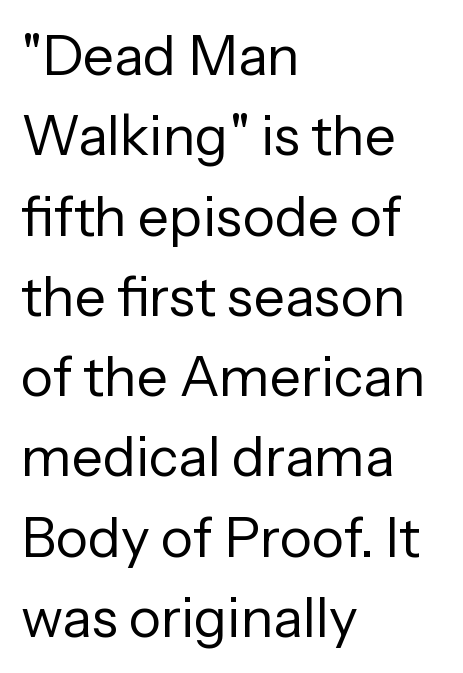
The image shows 55 px regular-weight sans-serif type, upright; set left-aligned, normal line spacing (1.46x), normal letter spacing, not underlined; low stroke contrast and a medium x-height.
